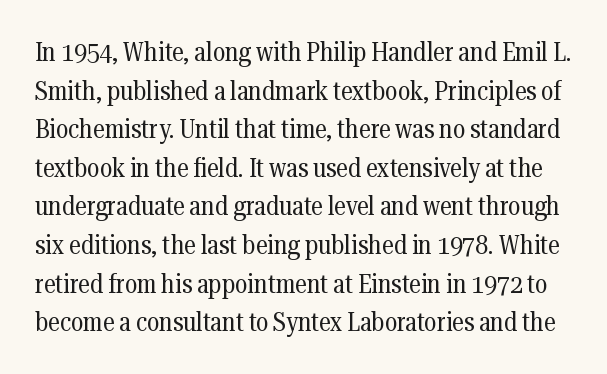
The image shows 27 px text type, upright; set normal line spacing (1.43x), normal letter spacing, not underlined.
